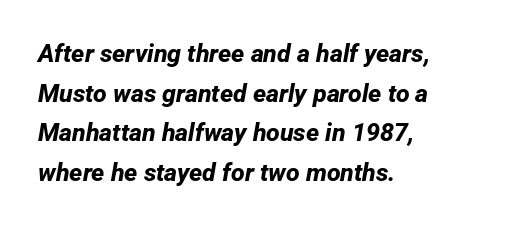
{"bold": "yes", "underline": "no", "align": "left", "line_spacing": "normal", "line_spacing_ratio": 1.59, "letter_spacing": "normal", "letter_spacing_em": 0.0, "glyph_px": 25}
